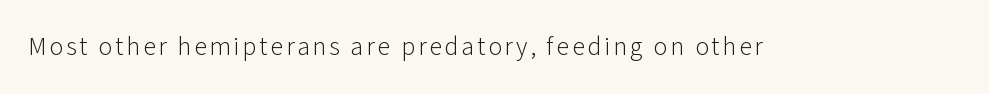
On a weight scale, this lands at 450 or below. The gap between lines stays unmarked. Notice how the stems are strictly vertical — no italics here.
